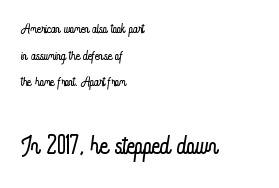
Q: Is the text bold? A: No.
Q: Is the text underlined? A: No.
Q: How is the paragraph aligned? A: Left-aligned.
Q: Is the spacing between letters normal or unusually wide? A: Normal.
Q: Is the spacing between lines tight, normal or loose? A: Normal.
Q: Which block of text is set in a larger size, the first (top) or the second (bottom)? A: The second (bottom) one.
Q: Width (condensed, normal, or wide)? A: Condensed.
Q: Stroke contrast? A: Low.
Q: x-height? A: Small.
Q: Monospaced? A: No.
